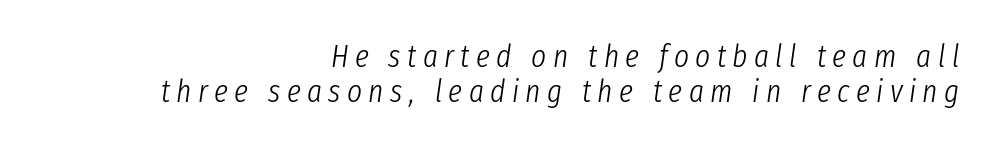
Q: Is the text bold? A: No.
Q: Is the text italic (slanted)? A: Yes, it leans right by about 8 degrees.
Q: Is the text underlined? A: No.
Q: How is the paragraph aligned? A: Right-aligned.
Q: Is the spacing between letters normal or unusually wide? A: Unusually wide.
Q: Is the spacing between lines tight, normal or loose? A: Tight.
Q: Width (condensed, normal, or wide)? A: Condensed.
Q: Stroke contrast? A: Low.
Q: x-height? A: Medium.
Q: Monospaced? A: No.
